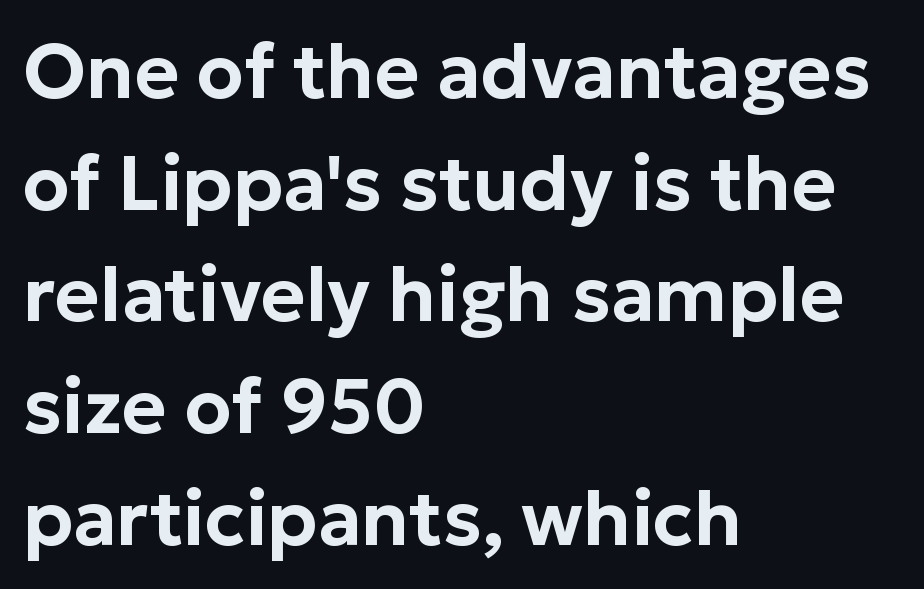
Spacing between characters is what you'd get straight out of the box. The glyphs are unaccompanied by any horizontal stroke below them. These lines are set flush left with a ragged right edge. The passage shown is typeset with a sans-serif family.
